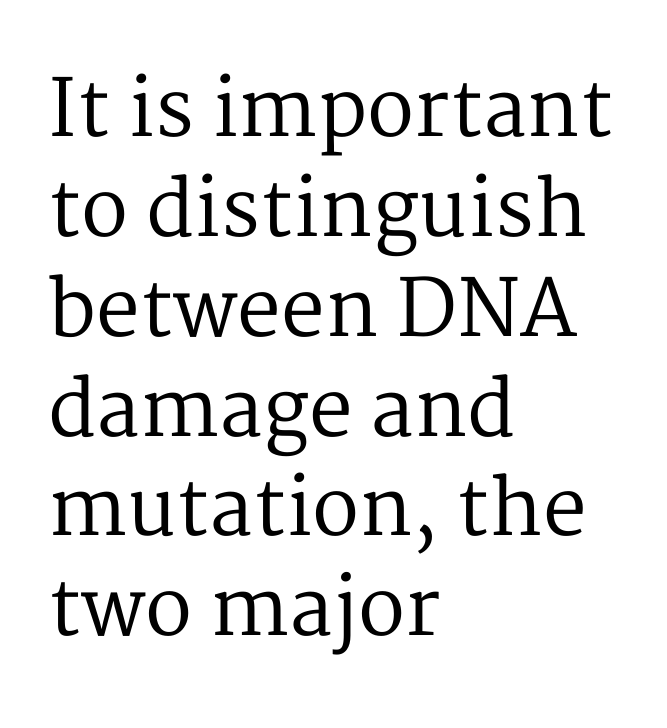
The image shows 78 px regular-weight serif type, upright; set left-aligned, normal line spacing (1.28x), normal letter spacing, not underlined; medium stroke contrast and a medium x-height.
